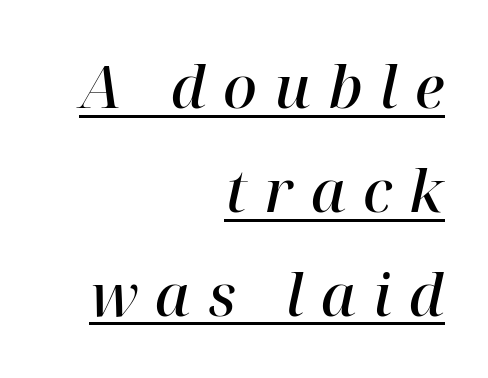
{"serif": "yes", "italic": "yes", "lean": "right", "slant_degrees": 12, "bold": "semi", "weight": "semibold", "width": "normal", "stroke_contrast": "high", "x_height": "medium", "monospaced": "no", "underline": "yes", "align": "right", "line_spacing_ratio": 1.76, "letter_spacing": "wide", "letter_spacing_em": 0.29, "glyph_px": 59}
